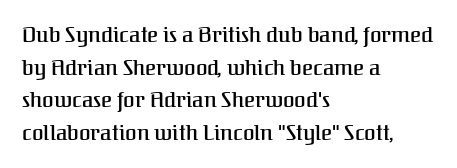
The line-height multiplier appears to be the usual default. Posture: straight, roman, zero tilt. This sample uses plain, unmodified letter spacing. No word sits above an underline.
